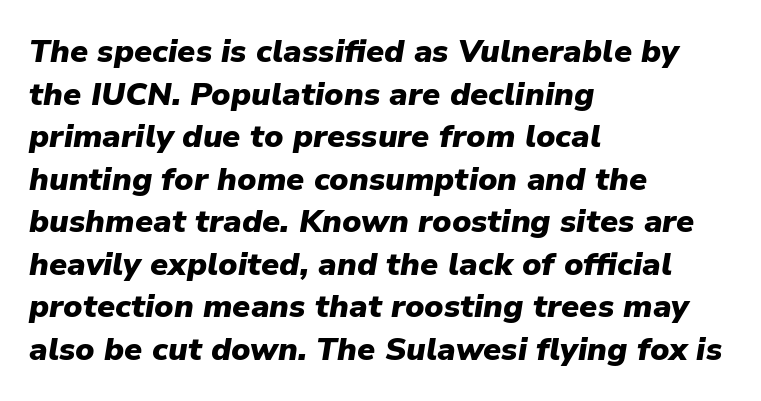
{"italic": "yes", "lean": "right", "slant_degrees": 9, "bold": "yes", "weight": "heavy", "width": "normal", "stroke_contrast": "low", "x_height": "medium", "monospaced": "no", "underline": "no", "align": "left", "line_spacing": "normal", "line_spacing_ratio": 1.33, "letter_spacing": "normal", "letter_spacing_em": 0.0, "glyph_px": 32}
